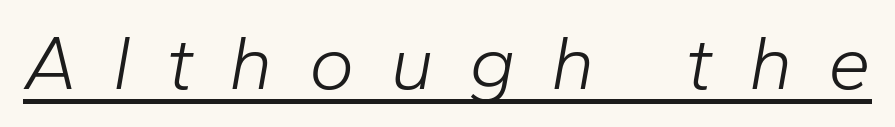
{"italic": "yes", "lean": "right", "slant_degrees": 10, "bold": "no", "weight": "light", "width": "normal", "stroke_contrast": "low", "x_height": "medium", "monospaced": "no", "underline": "yes", "letter_spacing": "wide", "letter_spacing_em": 0.46, "glyph_px": 77}
